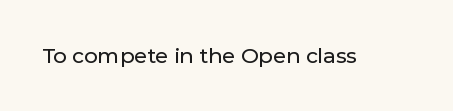
The image shows 21 px text type, upright; set normal letter spacing, not underlined.
